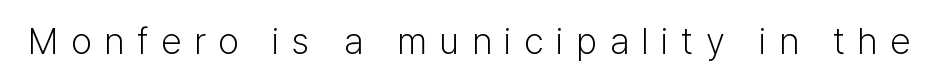
{"serif": "no", "italic": "no", "bold": "no", "weight": "light", "width": "normal", "stroke_contrast": "low", "x_height": "medium", "monospaced": "no", "underline": "no", "letter_spacing": "wide", "letter_spacing_em": 0.34, "glyph_px": 37}
